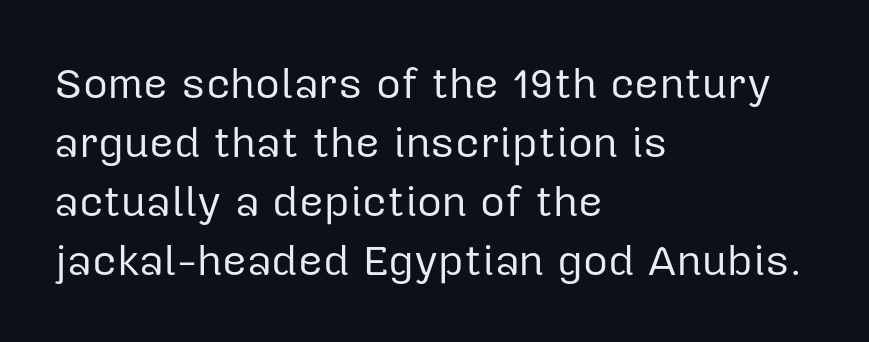
The typeface has the unassuming heft of standard copy or less. Designer's note — italics off, roman on. Is there much room between lines? A standard amount, neither cramped nor airy. No extra tracking has been applied to these lines. These lines are composed in type without serifs.
